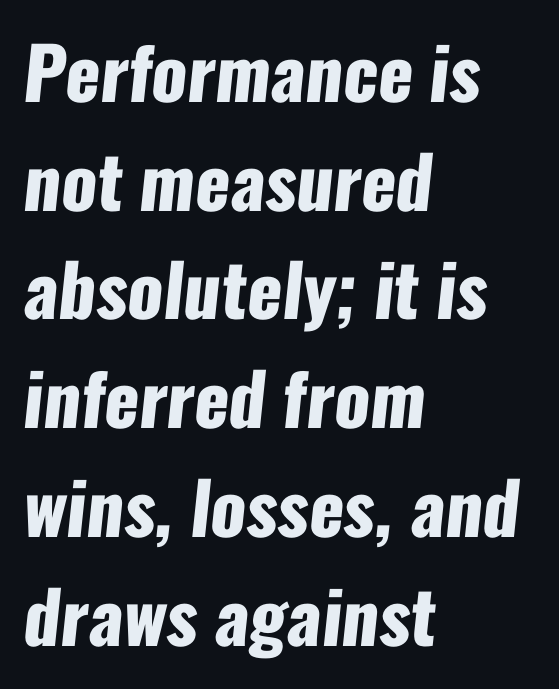
Plain, unruled lines of type. These lines are rendered in a variable-pitch font. The face used here is rendered with its standard letterfit. Quick note: interline space is typical. Layout note: lines flush left. These lines carry a lot of weight — the face is fully bold.
